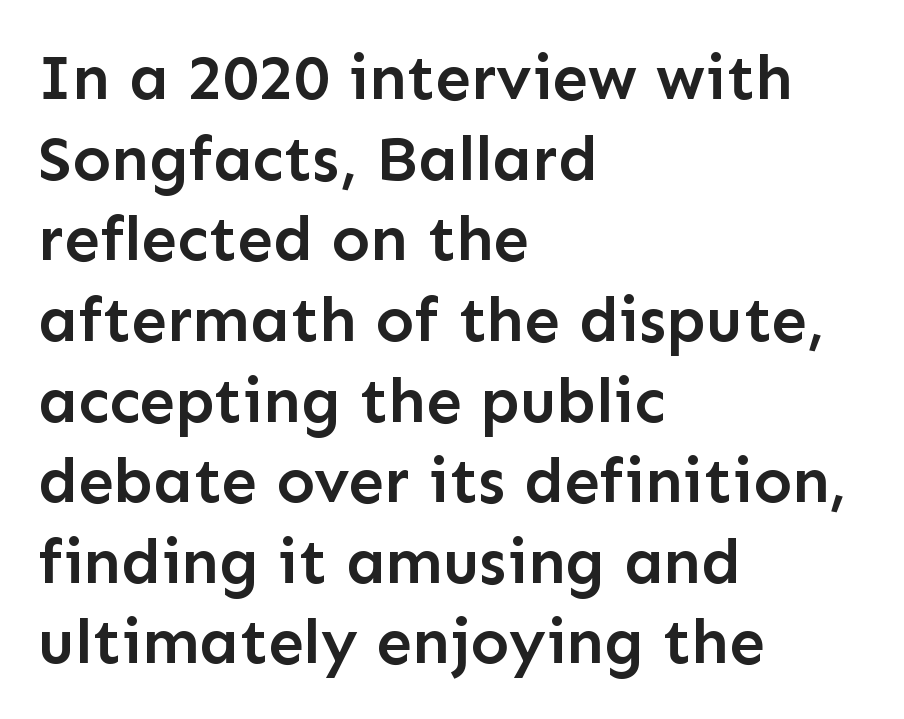
{"serif": "no", "italic": "no", "bold": "semi", "weight": "semibold", "width": "normal", "stroke_contrast": "low", "x_height": "medium", "monospaced": "no", "underline": "no", "align": "left", "line_spacing": "normal", "line_spacing_ratio": 1.26, "letter_spacing": "normal", "letter_spacing_em": 0.0, "glyph_px": 64}
